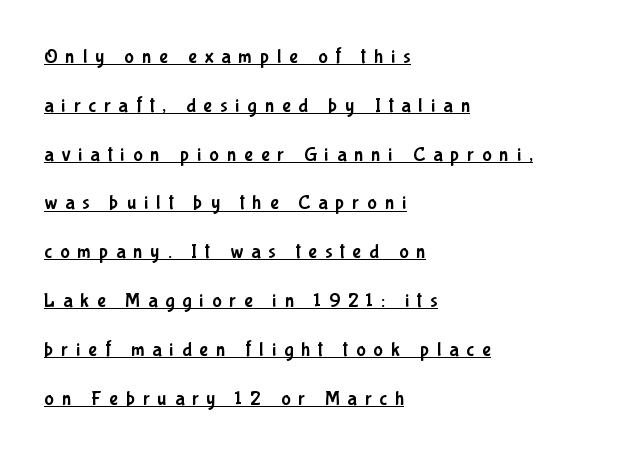
Q: Is the text italic (slanted)? A: No, it is upright.
Q: Is the text underlined? A: Yes.
Q: How is the paragraph aligned? A: Left-aligned.
Q: Is the spacing between letters normal or unusually wide? A: Unusually wide.
Q: Is the spacing between lines tight, normal or loose? A: Loose.
